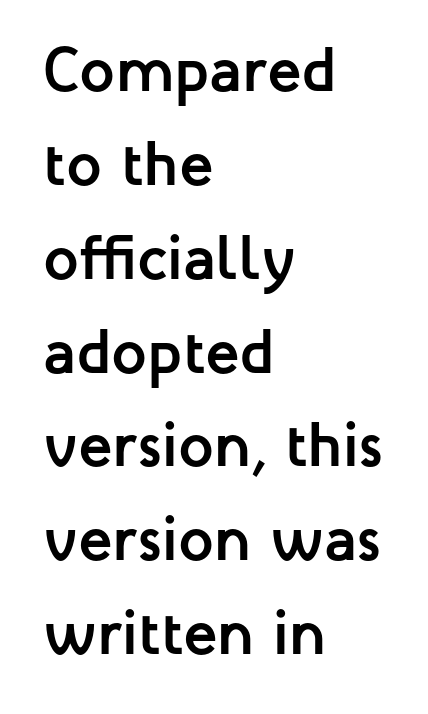
If you drew a ruler down the left edge, every line would touch it. Spacing verdict: proportional, widths tailored to each character. Strong, thick strokes mark this as bold type. The space between consecutive lines is moderate. Classification — sans serif. Italic? Not at all — the glyphs are vertical.
